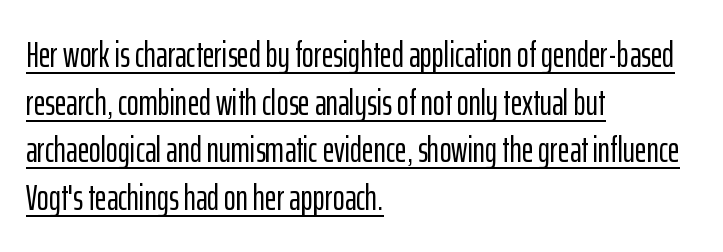
This sample uses a sans-serif face. Emphasis is given by a line drawn under the lettering. The rag falls on the right side of this text block. Default kerning and tracking; the words read as compact shapes. Posture: vertical.
